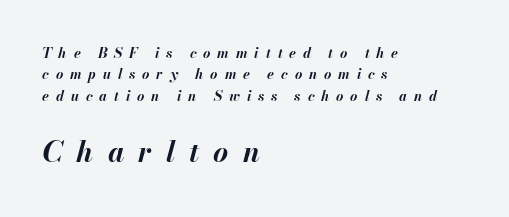
Emphasis-style slanted type is in use. The rag falls on the right side of this text block. Summary of weight: heavy, a full bold. The tracking reads as deliberately expanded to a designer's eye. Evenly set lines give the paragraph a standard silhouette.
